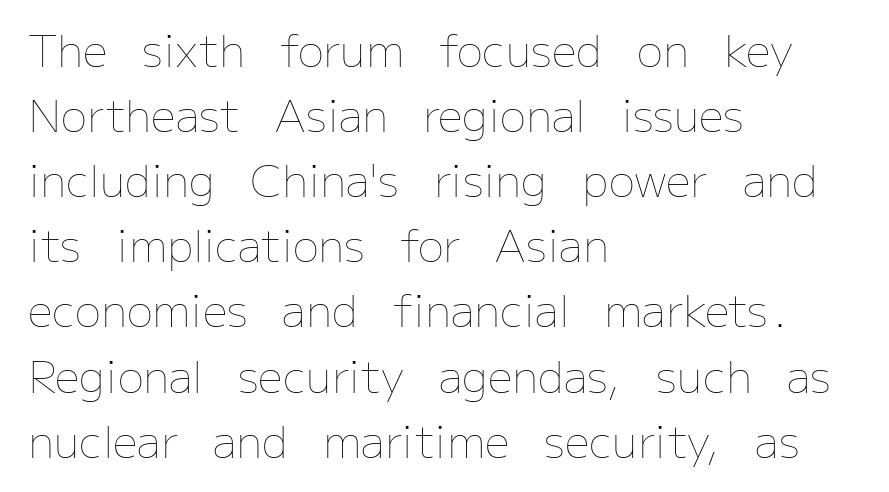
The characters are drawn with everyday or finer stroke widths. Tall strokes in this sample are plumb rather than angled. Rule under the text: the space is simply empty. The gaps between neighbouring characters are ordinary and unremarkable. Leftover space on each line is placed entirely after the last word. Compared with typical paragraphs, the rows here are spaced about the same.
